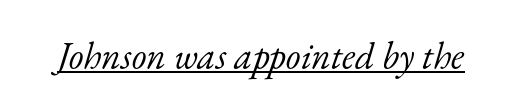
The image shows 38 px light serif type, italic (leaning right); set normal letter spacing, underlined; low stroke contrast and a small x-height.
